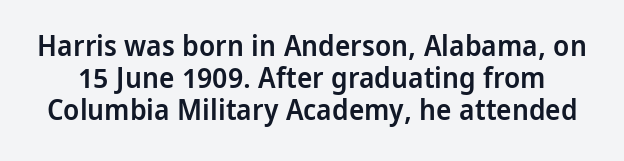
The image shows 29 px semibold, condensed sans-serif type, upright; set tight line spacing (1.11x), normal letter spacing, not underlined; low stroke contrast and a large x-height.
